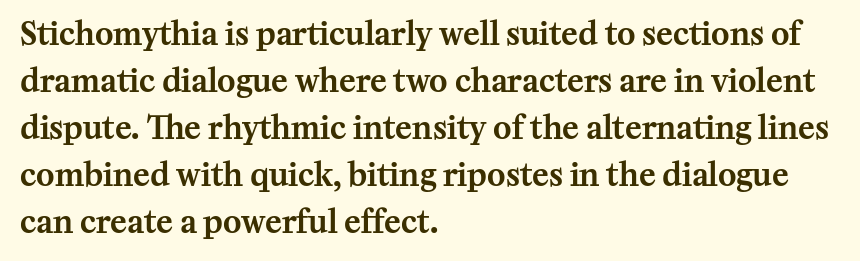
The image shows 31 px serif type, upright; set left-aligned, normal line spacing (1.52x), normal letter spacing, not underlined; medium stroke contrast and a medium x-height.
